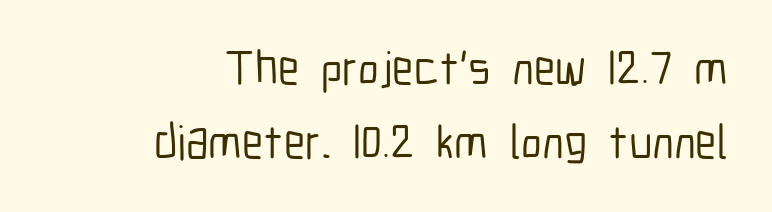
Q: Is the text italic (slanted)? A: No, it is upright.
Q: Is the typeface a serif or a sans-serif typeface? A: Sans-serif.
Q: Is the text underlined? A: No.
Q: How is the paragraph aligned? A: Right-aligned.
Q: Is the spacing between letters normal or unusually wide? A: Normal.
Q: Is the spacing between lines tight, normal or loose? A: Normal.
Q: Width (condensed, normal, or wide)? A: Condensed.
Q: Stroke contrast? A: Low.
Q: x-height? A: Medium.
Q: Monospaced? A: No.
